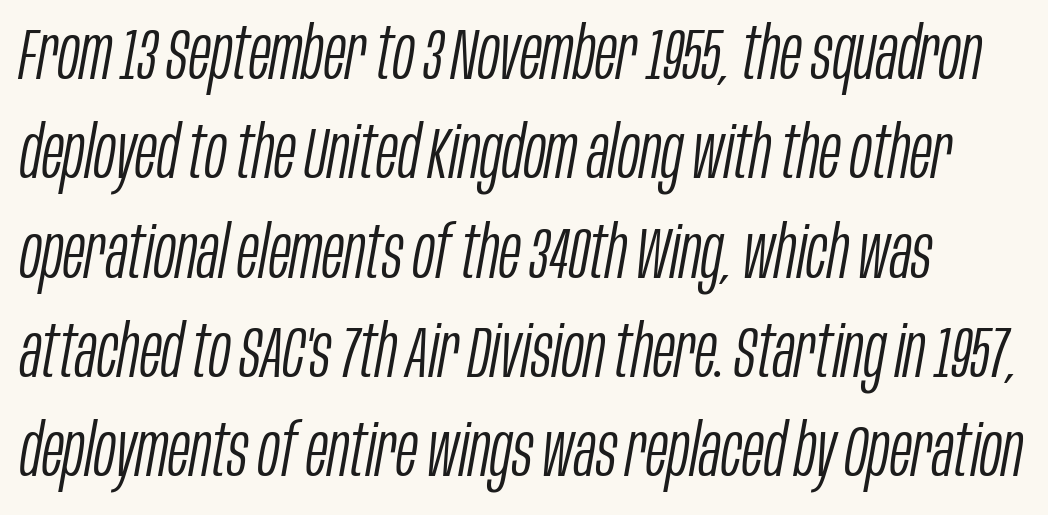
Q: Is the text bold? A: No.
Q: Is the text italic (slanted)? A: Yes, it leans right by about 10 degrees.
Q: Is the text underlined? A: No.
Q: Is the spacing between letters normal or unusually wide? A: Normal.
Q: Is the spacing between lines tight, normal or loose? A: Normal.
Q: Width (condensed, normal, or wide)? A: Condensed.
Q: Stroke contrast? A: Low.
Q: x-height? A: Large.
Q: Monospaced? A: No.
